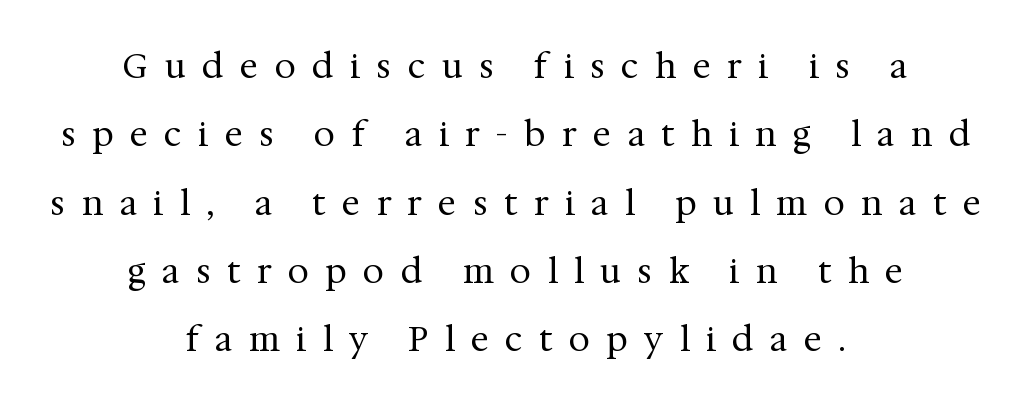
This rendering features lettering with no underline. This sample has the flowing, uneven cadence of proportional lettering. Characters follow at a spacing far wider than the type designer built in. Regarding leading, the lines here are spaced well apart.
